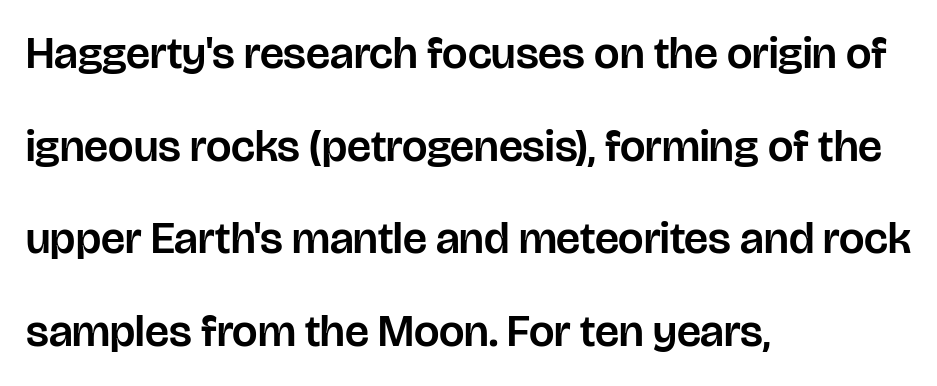
Honestly, the letter spacing is just normal — you wouldn't notice it. Do the characters align in a grid? No, the font is proportional. This sample trades compactness for vertical openness between lines. The words here are not underlined. The typeface chosen for these lines omits serifs.
